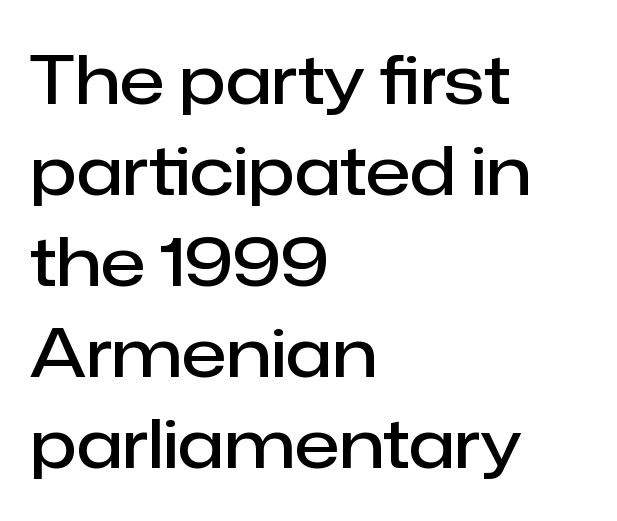
If you drew a ruler down the left edge, every line would touch it. The axis of the letterforms is exactly vertical. You can tell from the bare stems that sans-serif type was used. Students, observe: this is what conventionally led text looks like. The rendering keeps characters at their native spacing. The letters advance in unequal steps, a hallmark of proportional type.
